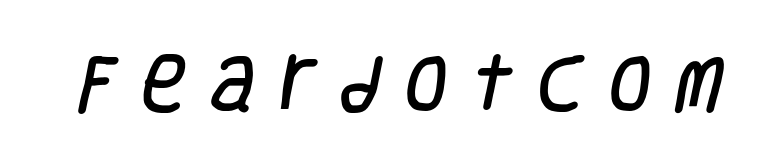
The image shows 62 px condensed sans-serif type; set unusually wide letter spacing (+0.39 em), not underlined; low stroke contrast and a large x-height.
